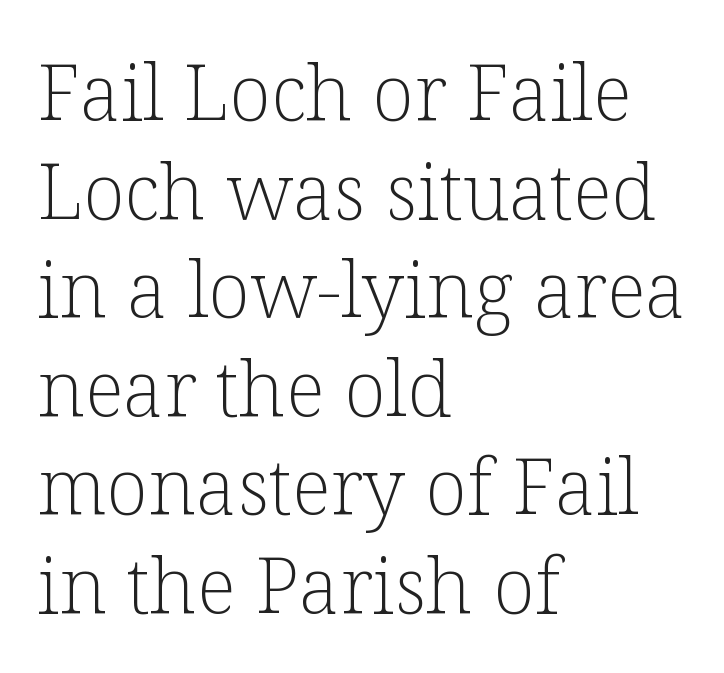
Q: Is the text bold? A: No.
Q: Is the text italic (slanted)? A: No, it is upright.
Q: Is the typeface a serif or a sans-serif typeface? A: Serif.
Q: Is the text underlined? A: No.
Q: How is the paragraph aligned? A: Left-aligned.
Q: Is the spacing between letters normal or unusually wide? A: Normal.
Q: Is the spacing between lines tight, normal or loose? A: Normal.
Q: Width (condensed, normal, or wide)? A: Normal.
Q: Stroke contrast? A: Low.
Q: x-height? A: Medium.
Q: Monospaced? A: No.
